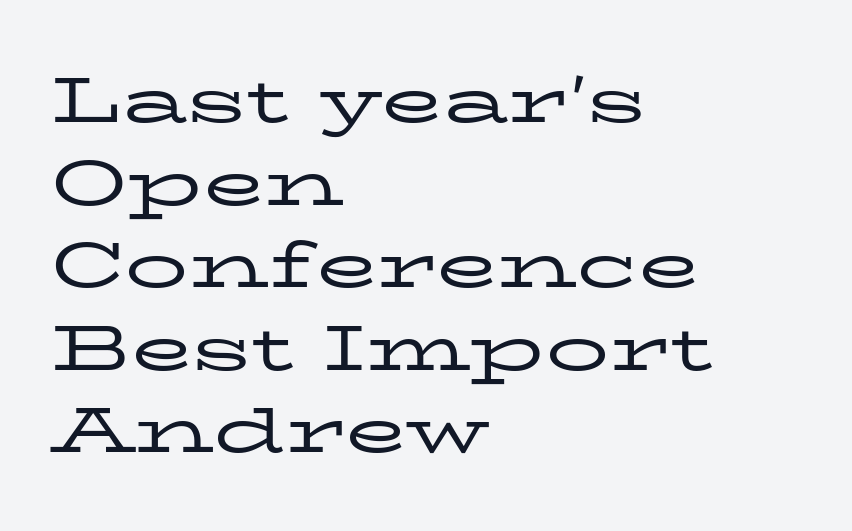
The image shows 63 px regular-weight, wide serif type, upright; set left-aligned, normal line spacing (1.31x), normal letter spacing, not underlined; low stroke contrast and a medium x-height.
